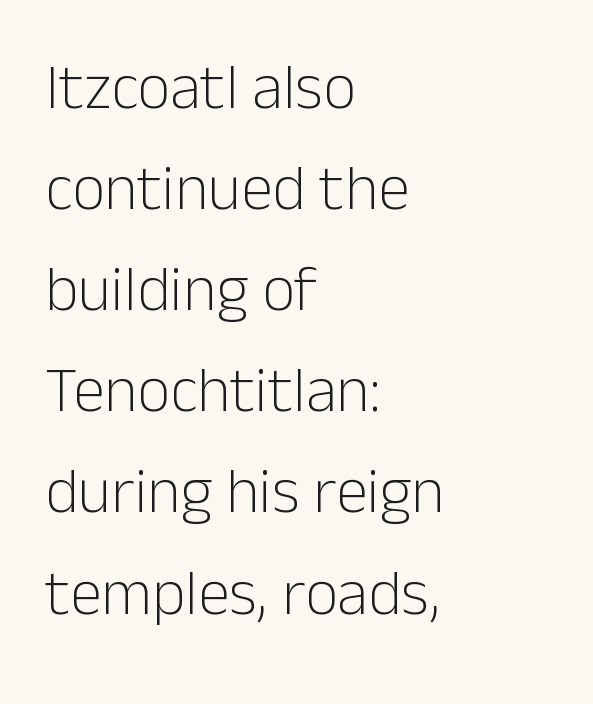
The image shows 64 px light sans-serif type, upright; set left-aligned, normal line spacing (1.58x), normal letter spacing, not underlined; low stroke contrast and a medium x-height.
